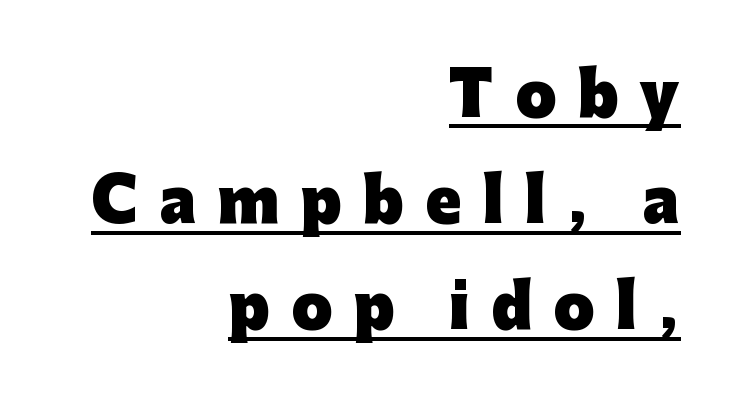
Q: Is the text bold? A: Yes.
Q: Is the text italic (slanted)? A: No, it is upright.
Q: Is the typeface a serif or a sans-serif typeface? A: Sans-serif.
Q: Is the text underlined? A: Yes.
Q: How is the paragraph aligned? A: Right-aligned.
Q: Is the spacing between letters normal or unusually wide? A: Unusually wide.
Q: Width (condensed, normal, or wide)? A: Normal.
Q: Stroke contrast? A: Low.
Q: x-height? A: Medium.
Q: Monospaced? A: No.
